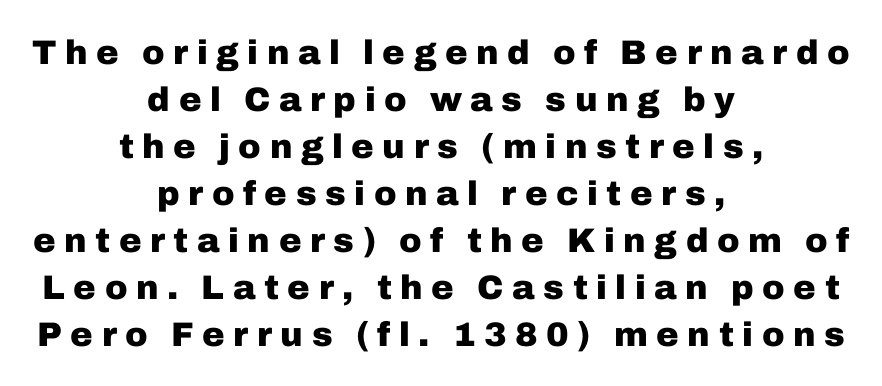
{"serif": "no", "italic": "no", "bold": "yes", "weight": "heavy", "width": "normal", "stroke_contrast": "low", "x_height": "medium", "monospaced": "no", "underline": "no", "align": "center", "line_spacing": "normal", "line_spacing_ratio": 1.38, "letter_spacing": "wide", "letter_spacing_em": 0.25, "glyph_px": 34}
